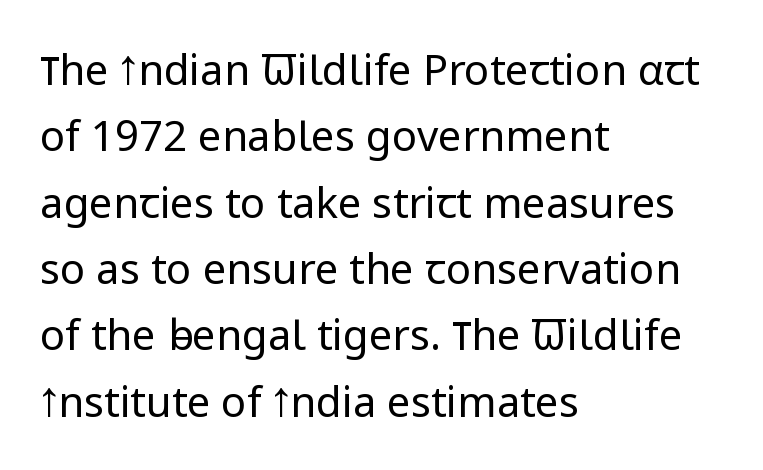
Does the leading feel generous? No, just average. The rendering uses natural spacing where letterforms have individual widths. These lines keep a tight, regular rhythm from letter to letter. The paragraph shown leans on its left margin. Weight class: somewhere from thin through regular.
